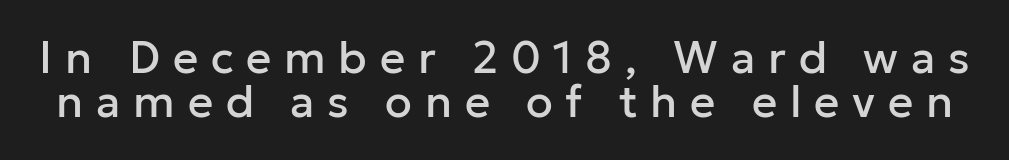
The image shows 44 px sans-serif type, upright; set tight line spacing (1.0x), unusually wide letter spacing (+0.29 em), not underlined; low stroke contrast and a medium x-height.
